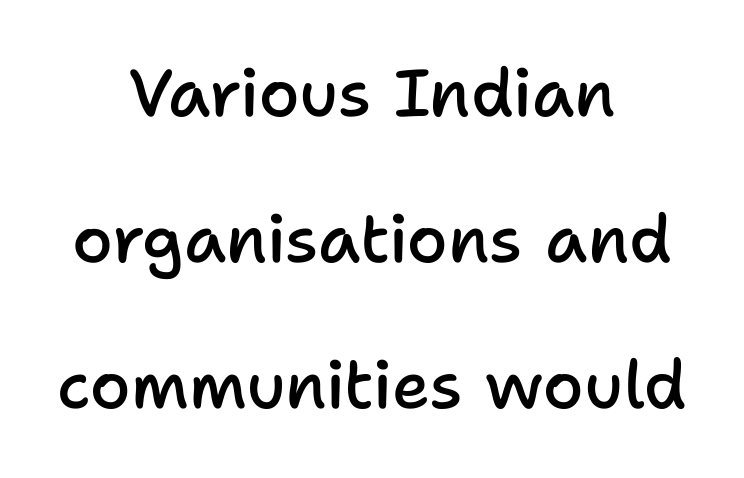
The image shows 66 px semibold sans-serif type, upright; set centered, loose line spacing (2.21x), normal letter spacing, not underlined; low stroke contrast and a medium x-height.
